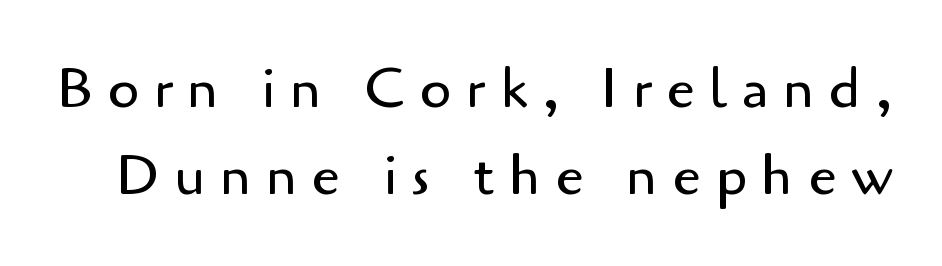
Q: Is the text bold? A: No.
Q: Is the text italic (slanted)? A: No, it is upright.
Q: Is the typeface a serif or a sans-serif typeface? A: Sans-serif.
Q: Is the text underlined? A: No.
Q: Is the spacing between letters normal or unusually wide? A: Unusually wide.
Q: Is the spacing between lines tight, normal or loose? A: Normal.
Q: Width (condensed, normal, or wide)? A: Normal.
Q: Stroke contrast? A: Low.
Q: x-height? A: Small.
Q: Monospaced? A: No.
